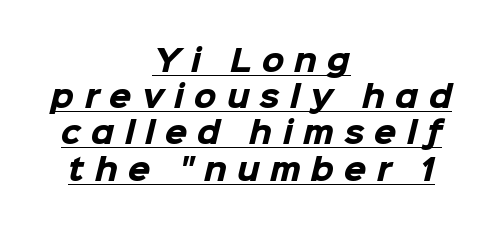
Thick stems and heavy bowls — unmistakably bold. The sample's only ornament is a line tracing under the words. The passage is arranged like a title page — every line centered. The face used here is proportionally spaced, like ordinary book or web type. The block of text has a typical density, with ordinary space between rows. Nope, no serifs anywhere on these letters.
